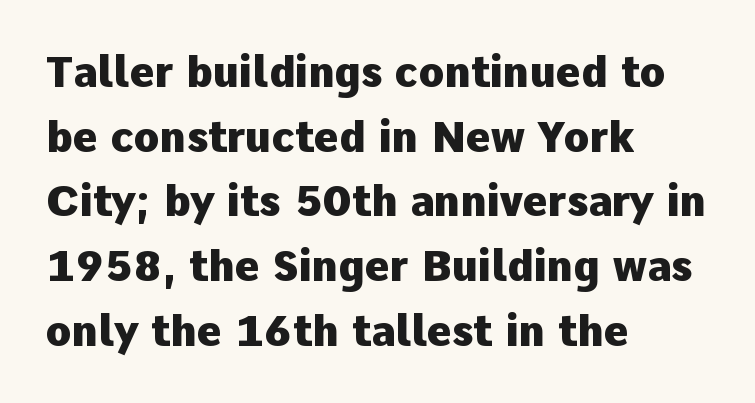
The image shows 42 px heavy sans-serif type, upright; set left-aligned, normal line spacing (1.54x), normal letter spacing, not underlined; low stroke contrast and a medium x-height.
